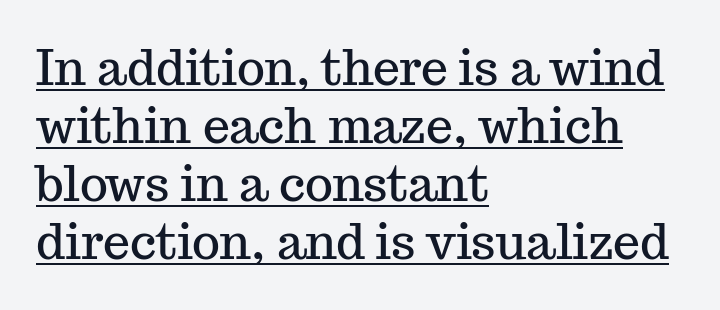
Nobody touched the tracking dial on this one. Character widths vary here, with narrow letters taking less room than wide ones. Examine the stroke ends and you'll spot serifs. The string is rendered with underlining switched on.
